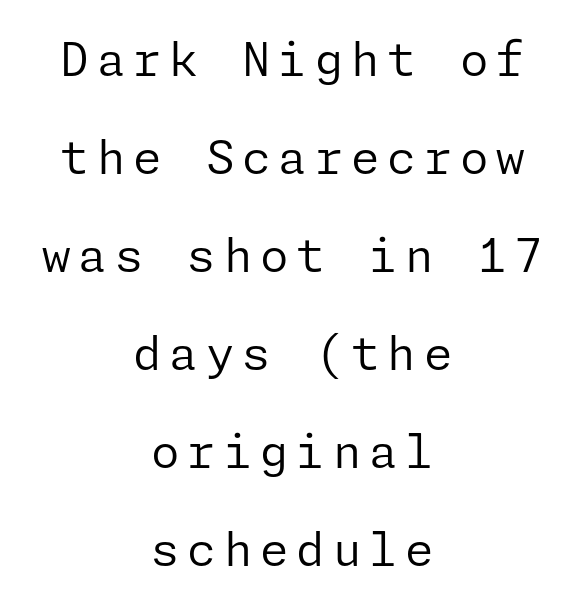
Leading is clearly above the norm, producing a sparse column. To sum up the face: it is a sans, with no serifs. Weight: in the light-to-regular range. The typography opts for an upright posture over an oblique one.
